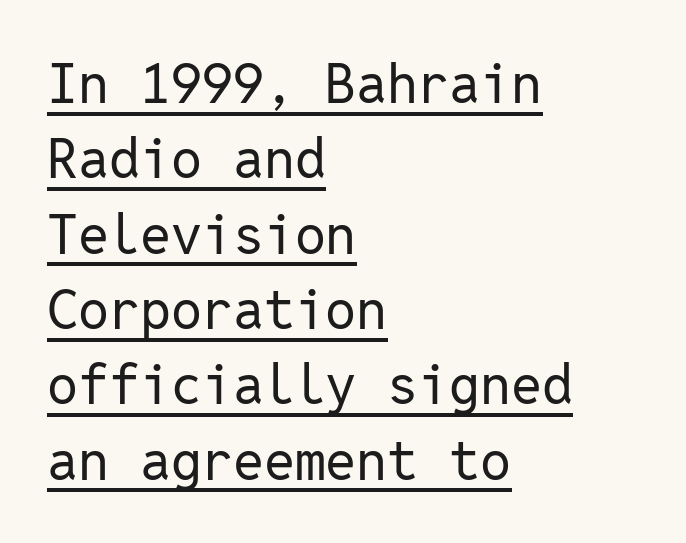
These lines stack with their left ends in a neat column. This is the regular roman posture of the typeface. Whoever set this chose a conventional vertical rhythm. The text was rendered using a sans face with plain stroke endings.
